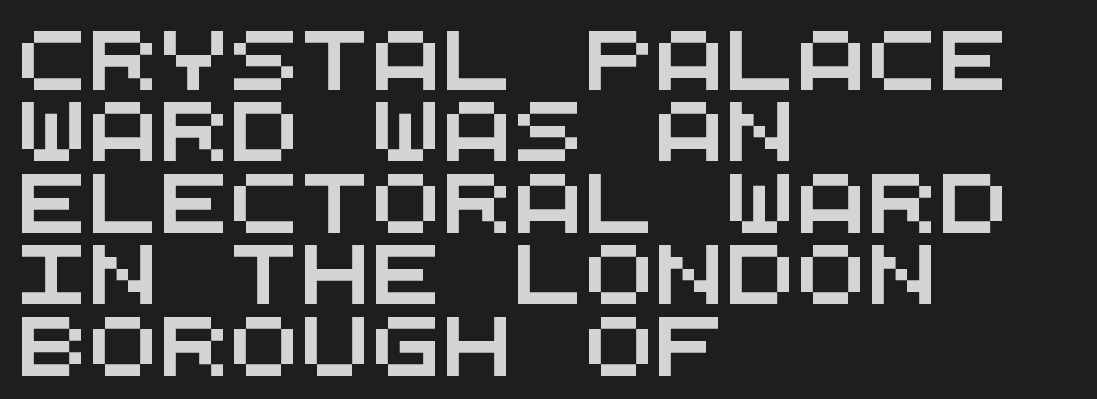
The image shows 59 px wide sans-serif type, monospaced; set left-aligned, line spacing 1.21x, normal letter spacing, not underlined; medium stroke contrast and a large x-height.
